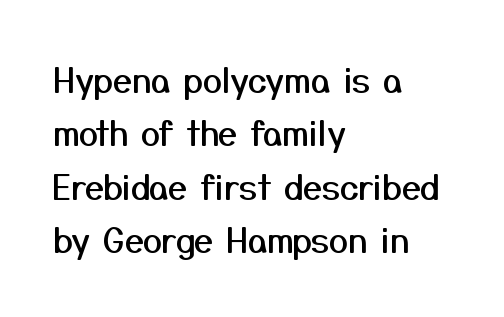
Q: Is the text italic (slanted)? A: No, it is upright.
Q: Is the typeface a serif or a sans-serif typeface? A: Sans-serif.
Q: Is the text underlined? A: No.
Q: How is the paragraph aligned? A: Left-aligned.
Q: Is the spacing between letters normal or unusually wide? A: Normal.
Q: Is the spacing between lines tight, normal or loose? A: Normal.
Q: Width (condensed, normal, or wide)? A: Normal.
Q: Stroke contrast? A: Medium.
Q: x-height? A: Medium.
Q: Monospaced? A: No.
